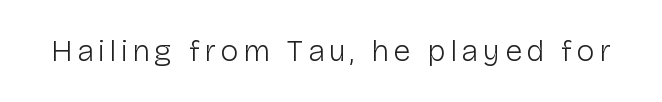
{"serif": "no", "italic": "no", "bold": "no", "weight": "light", "width": "normal", "stroke_contrast": "low", "x_height": "medium", "monospaced": "no", "underline": "no", "glyph_px": 31}
